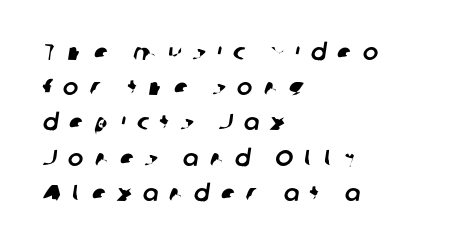
Characters follow at a spacing far wider than the type designer built in. Line beginnings align vertically; line endings do not. Check the space under the baseline: it is left empty. The vertical gap from one line to the next is medium.
